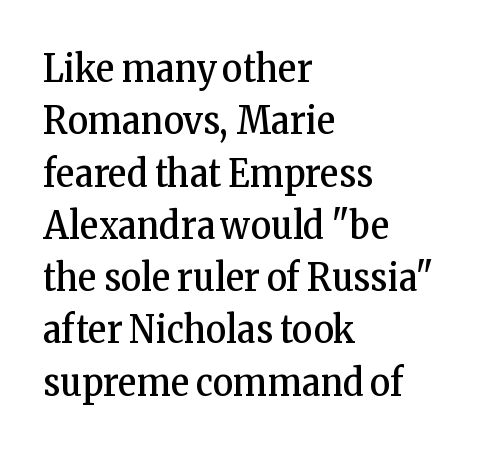
{"serif": "yes", "italic": "no", "bold": "no", "weight": "regular", "width": "condensed", "stroke_contrast": "low", "x_height": "medium", "monospaced": "no", "underline": "no", "align": "left", "line_spacing": "normal", "line_spacing_ratio": 1.34, "letter_spacing": "normal", "letter_spacing_em": 0.0, "glyph_px": 39}
